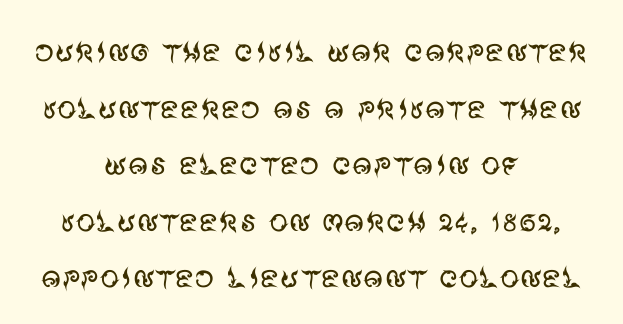
These lines are rendered in a variable-pitch font. Summary of weight: not heavy and not bold. The designer went with a sans here, leaving each stem footless. These lines sit exactly where default settings would place them. Words float on clear page, feet unadorned. Both edges are ragged and mirror each other, which tells us the setting is centered.
